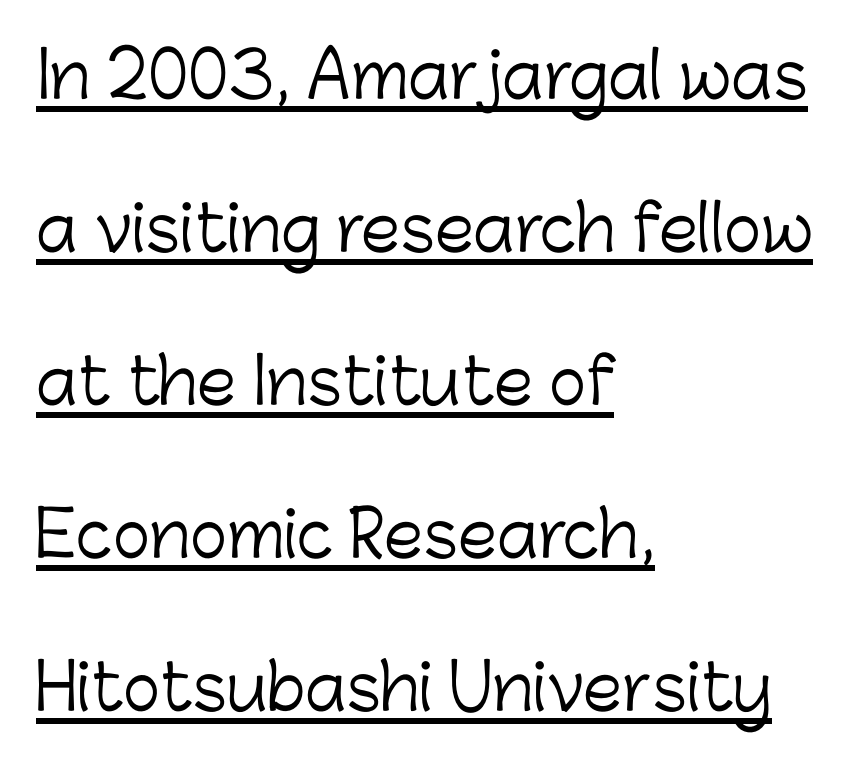
Q: Is the text bold? A: No.
Q: Is the text italic (slanted)? A: No, it is upright.
Q: Is the typeface a serif or a sans-serif typeface? A: Sans-serif.
Q: Is the text underlined? A: Yes.
Q: How is the paragraph aligned? A: Left-aligned.
Q: Is the spacing between letters normal or unusually wide? A: Normal.
Q: Is the spacing between lines tight, normal or loose? A: Loose.
Q: Width (condensed, normal, or wide)? A: Normal.
Q: Stroke contrast? A: Low.
Q: x-height? A: Medium.
Q: Monospaced? A: No.
